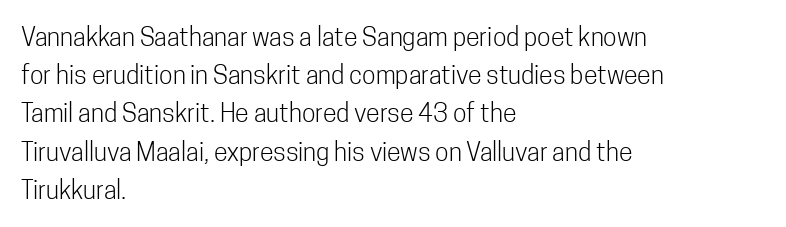
The glyphs are unaccompanied by any horizontal stroke below them. Posture: vertical. These lines keep a tight, regular rhythm from letter to letter. Interline gaps are of average width in this sample. The paragraph shown leans on its left margin.
